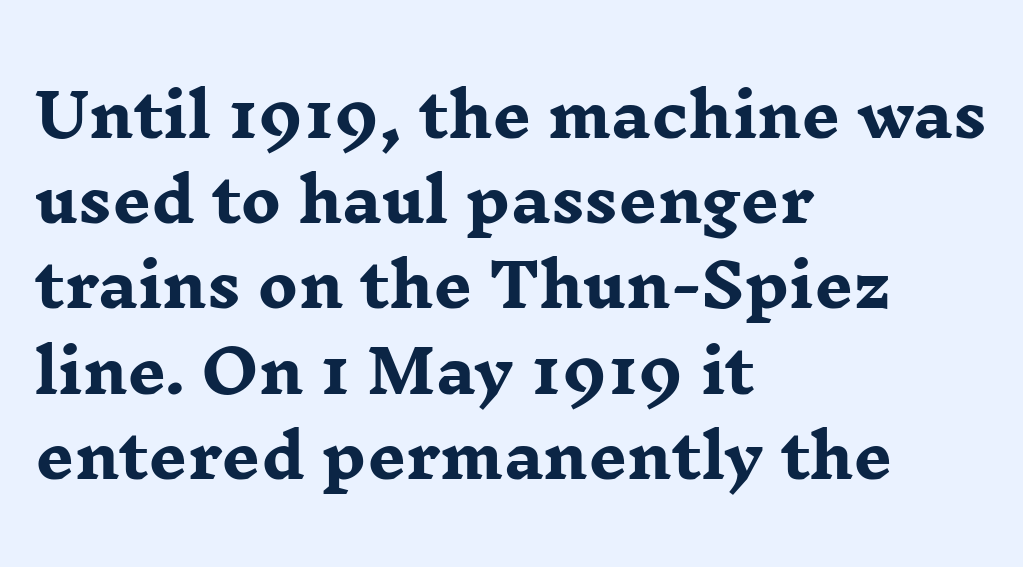
{"serif": "yes", "italic": "no", "bold": "yes", "weight": "heavy", "width": "wide", "stroke_contrast": "low", "x_height": "medium", "monospaced": "no", "underline": "no", "align": "left", "line_spacing": "normal", "line_spacing_ratio": 1.42, "letter_spacing": "normal", "letter_spacing_em": 0.0, "glyph_px": 60}
